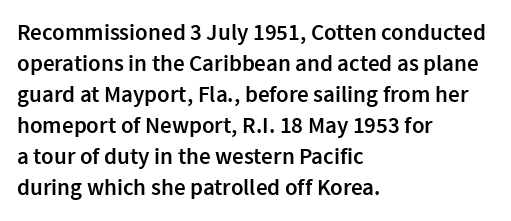
A bare baseline throughout the passage. The gaps between neighbouring characters are ordinary and unremarkable. These lines were composed using upright roman letters. Honestly, the row spacing looks completely unremarkable. In terms of weight, the rendering is demibold, just under bold. The typesetter chose a ragged-right arrangement here.
